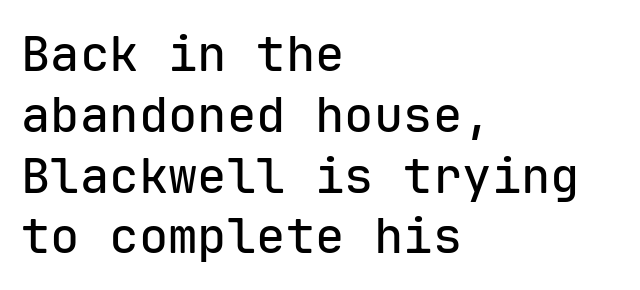
These lines were composed using upright roman letters. Each letter, wide or thin by design, is forced into the same width here. The horizontal fit of the characters is conventional and even. Horizontal alignment here is leftward, the default for most running prose. Nope, no serifs anywhere on these letters. Glance below the letters and you will spot only blank space.
